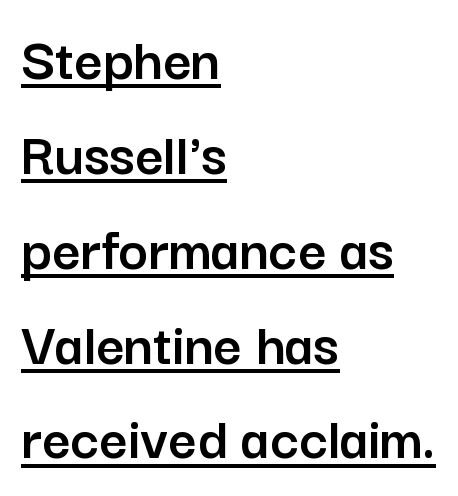
{"serif": "no", "italic": "no", "width": "normal", "stroke_contrast": "low", "x_height": "medium", "monospaced": "no", "underline": "yes", "align": "left", "line_spacing": "normal", "line_spacing_ratio": 1.53, "letter_spacing": "normal", "letter_spacing_em": 0.0, "glyph_px": 62}
